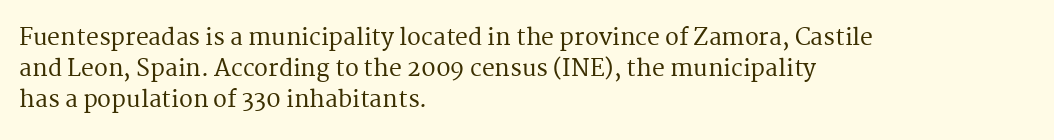
{"italic": "no", "underline": "no", "align": "left", "line_spacing": "normal", "line_spacing_ratio": 1.35, "letter_spacing": "normal", "letter_spacing_em": 0.0, "glyph_px": 23}
